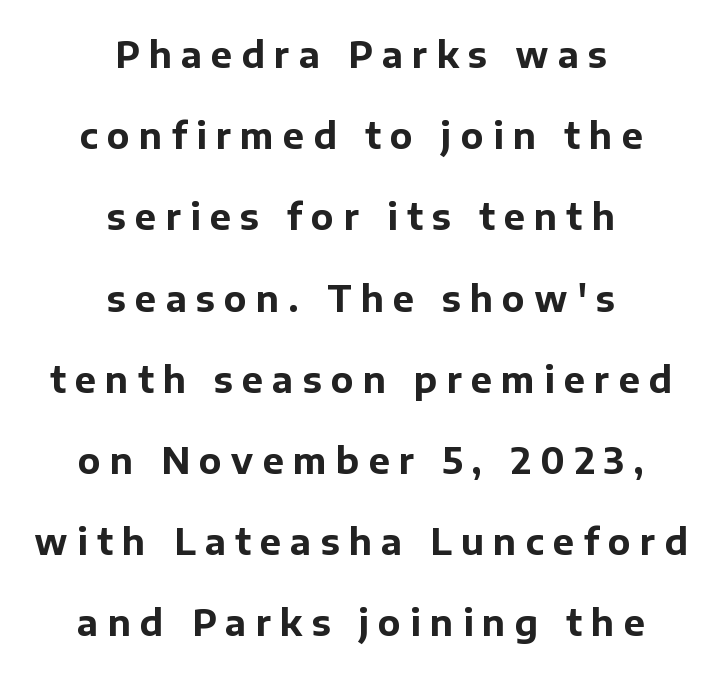
The image shows 35 px bold sans-serif type, upright; set centered, loose line spacing (2.32x), unusually wide letter spacing (+0.27 em), not underlined; low stroke contrast and a medium x-height.
